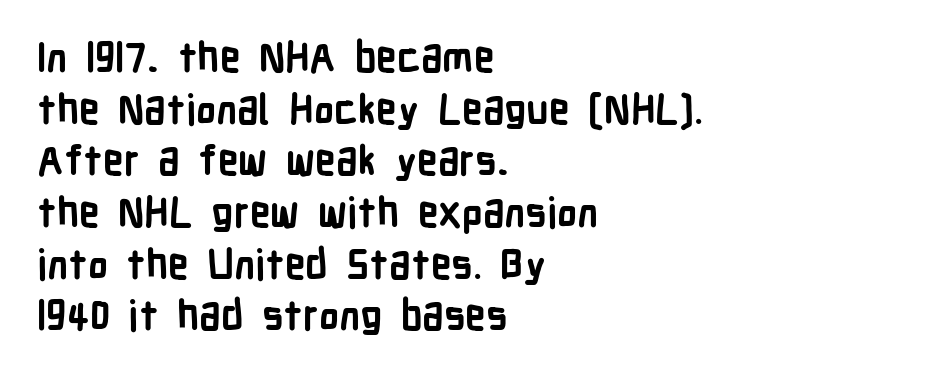
I'd call this a sans setting — the letters go barefoot. The rag falls on the right side of this text block. These words are printed bold, with thick strokes throughout. Nobody drew a line under any word here. Designer's note — italics off, roman on.
